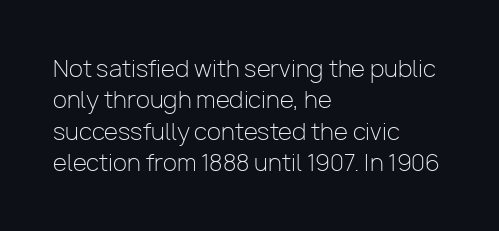
The image shows 23 px text type, upright; set left-aligned, normal line spacing (1.36x), normal letter spacing, not underlined.
